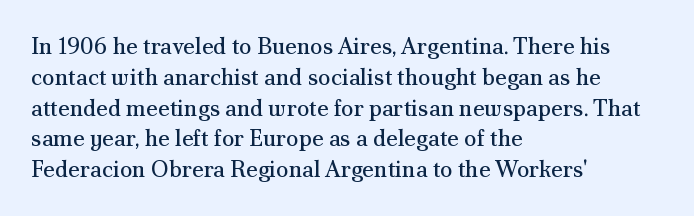
Q: Is the text bold? A: No.
Q: Is the text italic (slanted)? A: No, it is upright.
Q: Is the text underlined? A: No.
Q: How is the paragraph aligned? A: Left-aligned.
Q: Is the spacing between letters normal or unusually wide? A: Normal.
Q: Is the spacing between lines tight, normal or loose? A: Normal.
